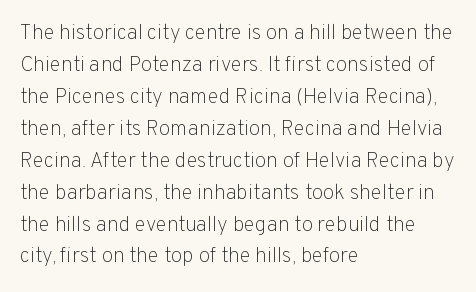
The image shows 21 px text type, upright; set left-aligned, normal line spacing (1.52x), normal letter spacing, not underlined.
